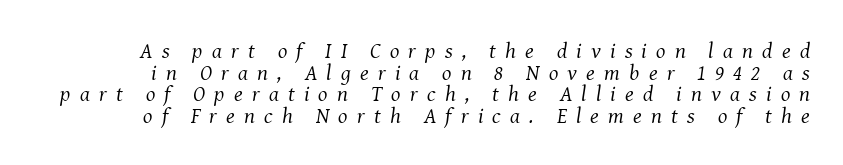
Q: Is the text bold? A: No.
Q: Is the text italic (slanted)? A: Yes, it leans right by about 8 degrees.
Q: Is the text underlined? A: No.
Q: Is the spacing between letters normal or unusually wide? A: Unusually wide.
Q: Is the spacing between lines tight, normal or loose? A: Tight.
